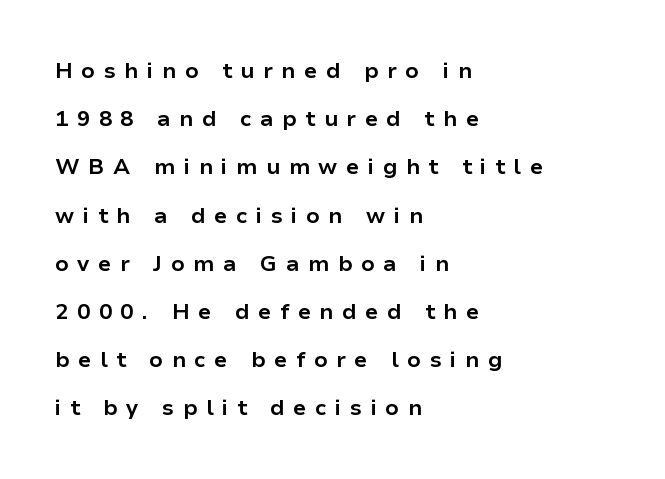
The image shows 22 px bold type, upright; set left-aligned, loose line spacing (2.19x), unusually wide letter spacing (+0.39 em), not underlined.
